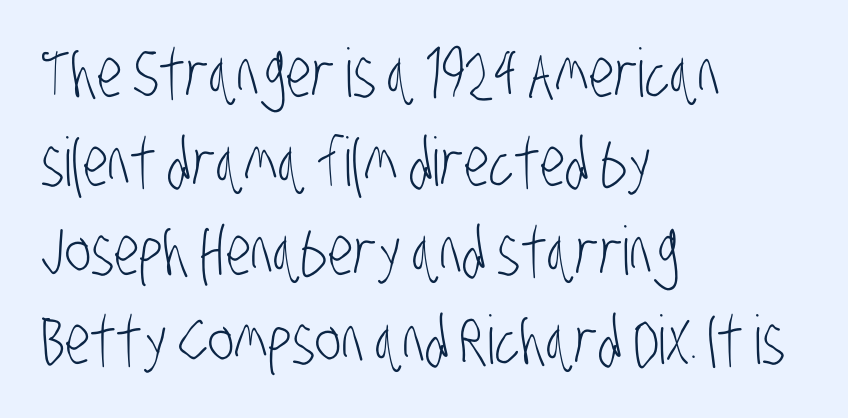
The words here are not underlined. The font is comparable to plain body text, perhaps lighter. Students, note that the glyphs here touch the page at normal intervals. Reading down the column, the eye jumps a familiar distance to each next line.
